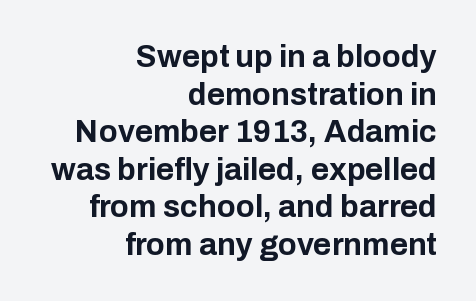
Type without underlining. Compared with typical body copy, the letter spacing here is the same. The letters advance in unequal steps, a hallmark of proportional type. The axis of the letterforms is exactly vertical. A full-strength bold gives these letters their thick strokes.
